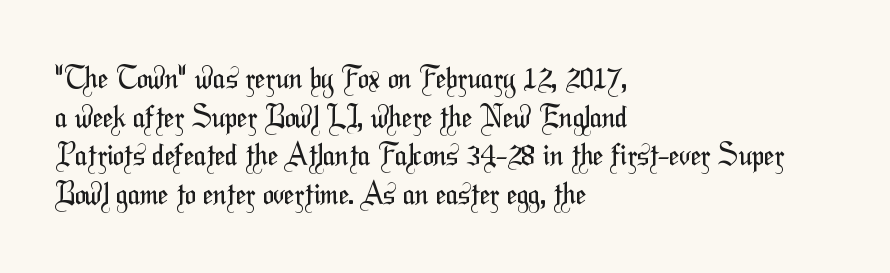
Horizontal bands of white between lines are of average thickness. The passage shown has conventional tracking throughout. The text block is weighted toward the left margin, trailing off unevenly rightward. These glyphs show unthickened strokes, regular width or finer.
